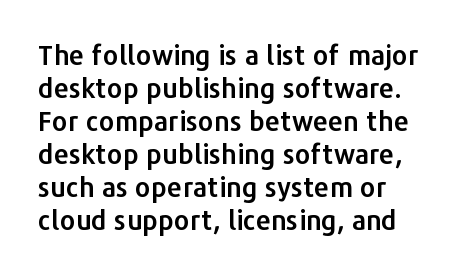
{"italic": "no", "underline": "no", "align": "left", "line_spacing_ratio": 1.22, "letter_spacing": "normal", "letter_spacing_em": 0.0, "glyph_px": 27}
